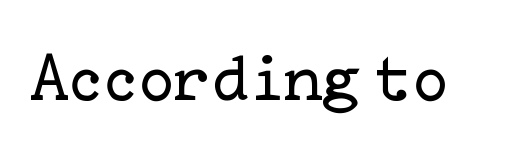
Heaviness? Minimal to ordinary, like unemphasized prose. When letters stand straight like this, we call the style roman or upright. You could call the tracking neutral — neither tight nor loose. The foot of each line stays bare and open.
